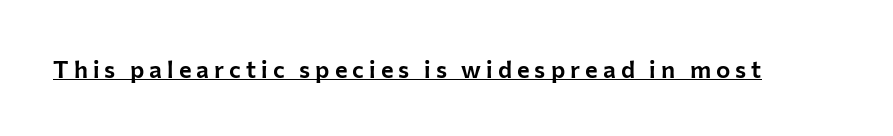
Unlike italic type, these characters show no tilt at all. Between one letter and the next there's a generous, obvious gap. Descenders here cross a horizontal rule under the line.
